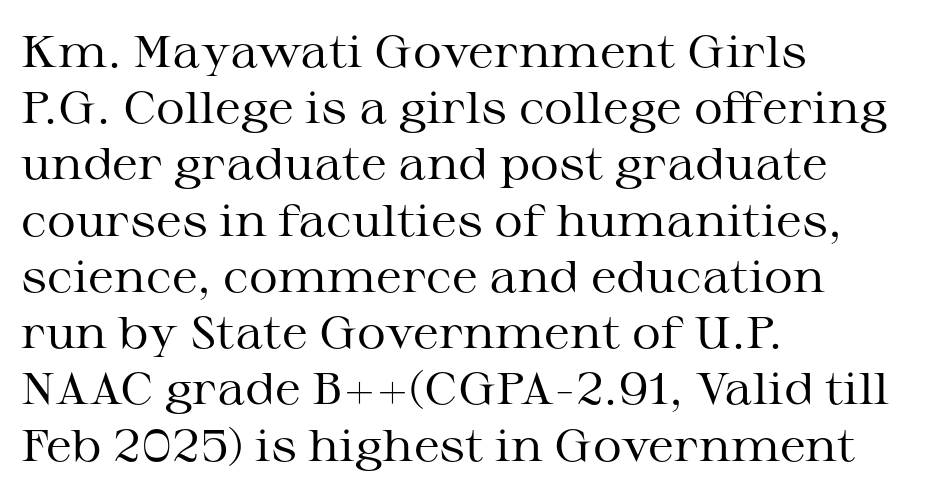
{"serif": "yes", "italic": "no", "bold": "no", "weight": "regular", "width": "wide", "stroke_contrast": "medium", "x_height": "medium", "monospaced": "no", "underline": "no", "align": "left", "line_spacing": "normal", "line_spacing_ratio": 1.25, "letter_spacing": "normal", "letter_spacing_em": 0.0, "glyph_px": 45}
